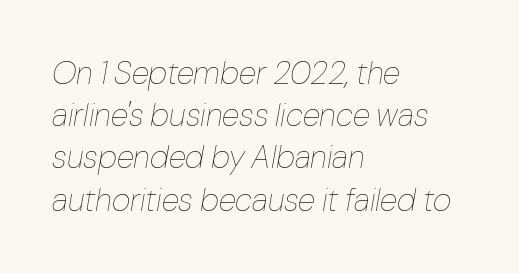
Q: Is the text bold? A: No.
Q: Is the text italic (slanted)? A: Yes, it leans right by about 10 degrees.
Q: Is the text underlined? A: No.
Q: How is the paragraph aligned? A: Left-aligned.
Q: Is the spacing between letters normal or unusually wide? A: Normal.
Q: Is the spacing between lines tight, normal or loose? A: Normal.
Q: Width (condensed, normal, or wide)? A: Normal.
Q: Stroke contrast? A: Low.
Q: x-height? A: Medium.
Q: Monospaced? A: No.
